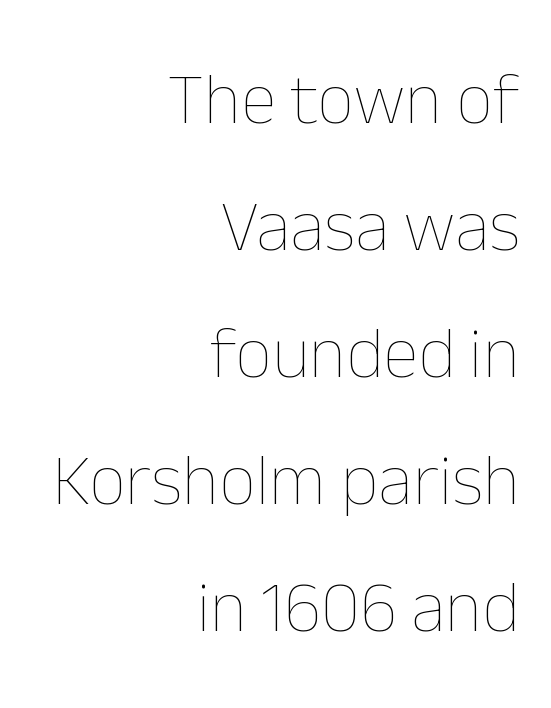
{"italic": "no", "bold": "no", "weight": "thin", "width": "normal", "stroke_contrast": "low", "x_height": "medium", "monospaced": "no", "underline": "no", "align": "right", "line_spacing_ratio": 1.74, "letter_spacing": "normal", "letter_spacing_em": 0.0, "glyph_px": 73}
